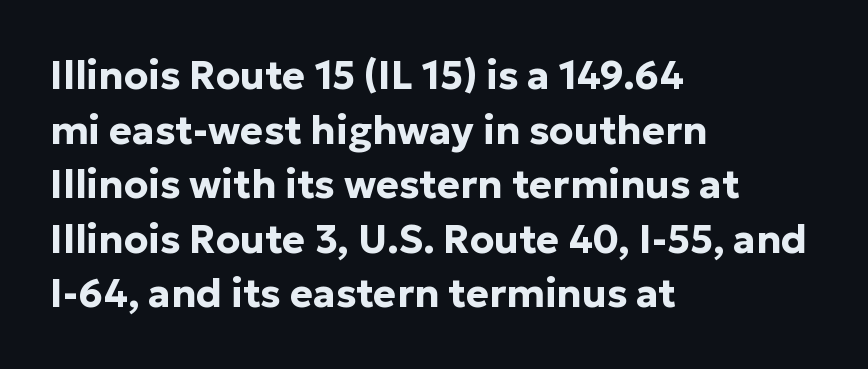
The image shows 39 px bold sans-serif type, upright; set left-aligned, normal line spacing (1.4x), normal letter spacing, not underlined; low stroke contrast and a medium x-height.
